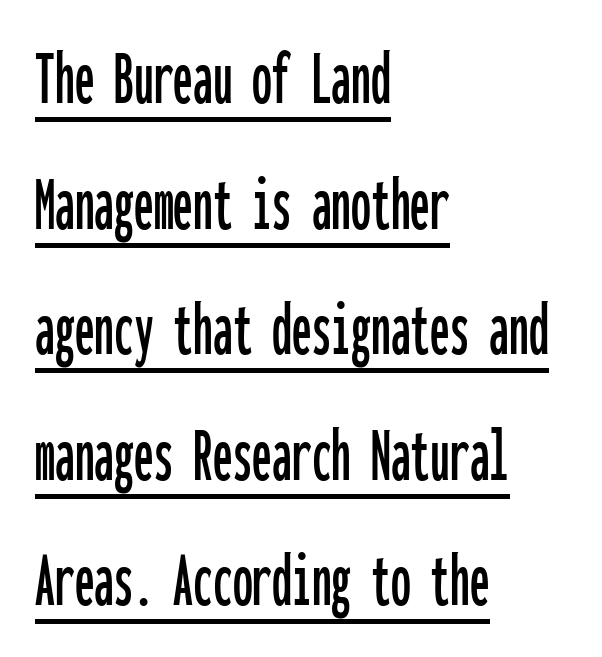
Q: Is the text italic (slanted)? A: No, it is upright.
Q: Is the typeface a serif or a sans-serif typeface? A: Sans-serif.
Q: Is the text underlined? A: Yes.
Q: How is the paragraph aligned? A: Left-aligned.
Q: Is the spacing between letters normal or unusually wide? A: Normal.
Q: Is the spacing between lines tight, normal or loose? A: Normal.
Q: Width (condensed, normal, or wide)? A: Condensed.
Q: Stroke contrast? A: Low.
Q: x-height? A: Medium.
Q: Monospaced? A: Yes.
